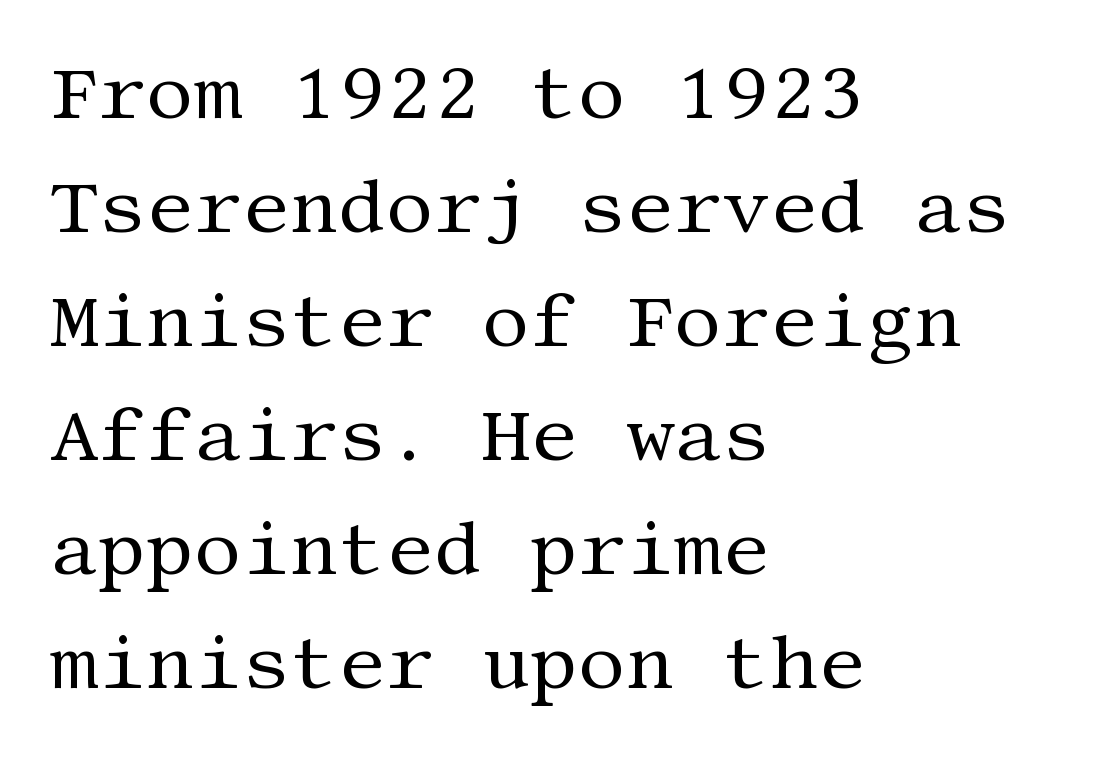
In terms of letterspacing, this is plain default setting. Layout note: lines flush left. The glyphs are unaccompanied by any horizontal stroke below them. Stroke terminals: seriffed. Unlike italic type, these characters show no tilt at all.
